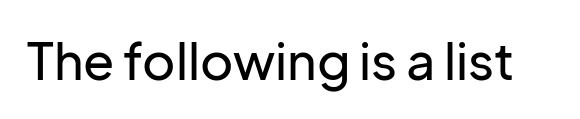
The image shows 51 px sans-serif type, upright; set normal letter spacing, not underlined; low stroke contrast and a medium x-height.
